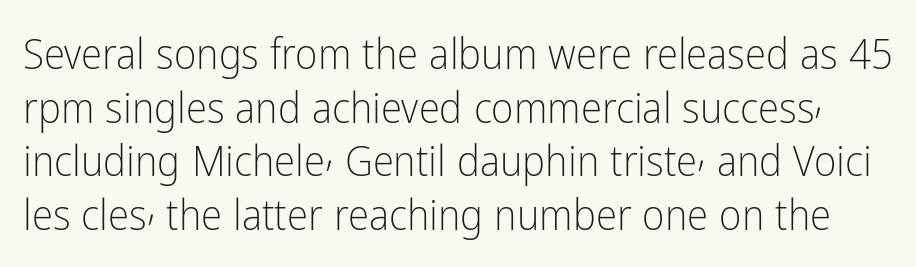
Q: Is the text bold? A: No.
Q: Is the text italic (slanted)? A: No, it is upright.
Q: Is the typeface a serif or a sans-serif typeface? A: Sans-serif.
Q: Is the text underlined? A: No.
Q: Is the spacing between letters normal or unusually wide? A: Normal.
Q: Is the spacing between lines tight, normal or loose? A: Normal.
Q: Width (condensed, normal, or wide)? A: Condensed.
Q: Stroke contrast? A: Low.
Q: x-height? A: Medium.
Q: Monospaced? A: No.
